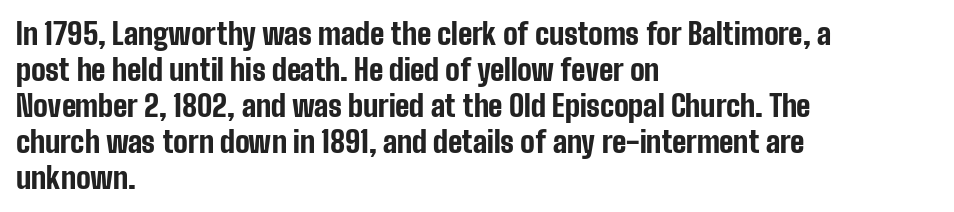
{"serif": "no", "italic": "no", "bold": "yes", "weight": "bold", "width": "condensed", "stroke_contrast": "low", "x_height": "medium", "monospaced": "no", "underline": "no", "align": "left", "line_spacing_ratio": 1.24, "letter_spacing": "normal", "letter_spacing_em": 0.0, "glyph_px": 29}
